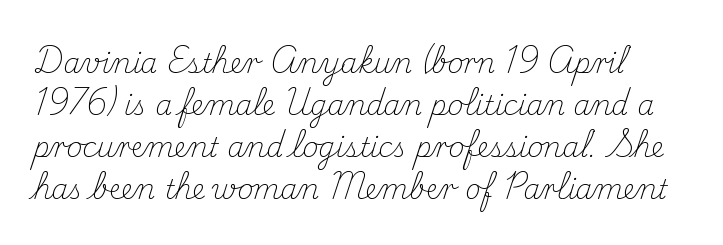
The image shows 27 px text type; set normal line spacing (1.55x), normal letter spacing, not underlined.
